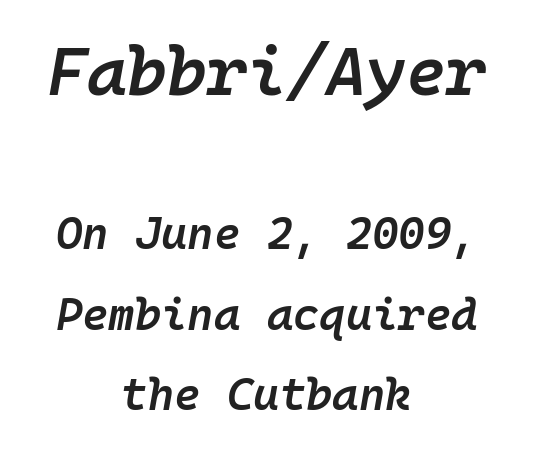
Q: Is the text bold? A: Semi-bold.
Q: Is the text italic (slanted)? A: Yes, it leans right by about 10 degrees.
Q: Is the text underlined? A: No.
Q: How is the paragraph aligned? A: Centered.
Q: Is the spacing between letters normal or unusually wide? A: Normal.
Q: Which block of text is set in a larger size, the first (top) or the second (bottom)? A: The first (top) one.
Q: Width (condensed, normal, or wide)? A: Normal.
Q: Stroke contrast? A: Low.
Q: x-height? A: Medium.
Q: Monospaced? A: Yes.
